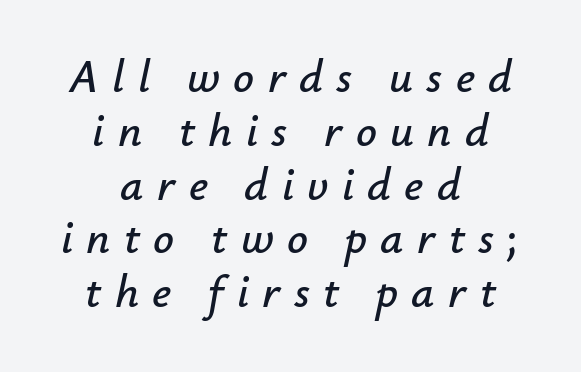
{"italic": "yes", "lean": "right", "slant_degrees": 12, "width": "normal", "stroke_contrast": "low", "x_height": "small", "monospaced": "no", "underline": "no", "align": "center", "line_spacing_ratio": 1.17, "letter_spacing": "wide", "letter_spacing_em": 0.29, "glyph_px": 46}
